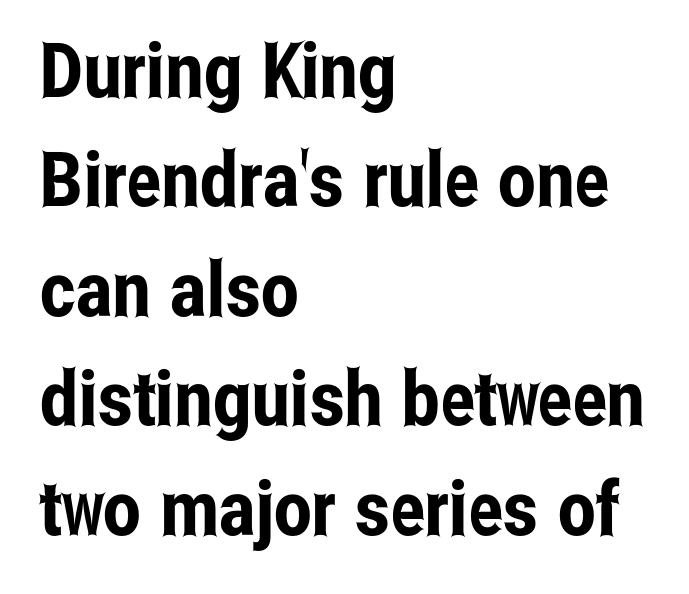
{"serif": "no", "italic": "no", "width": "condensed", "stroke_contrast": "low", "x_height": "medium", "monospaced": "no", "underline": "no", "align": "left", "line_spacing": "normal", "line_spacing_ratio": 1.44, "letter_spacing": "normal", "letter_spacing_em": 0.0, "glyph_px": 76}
